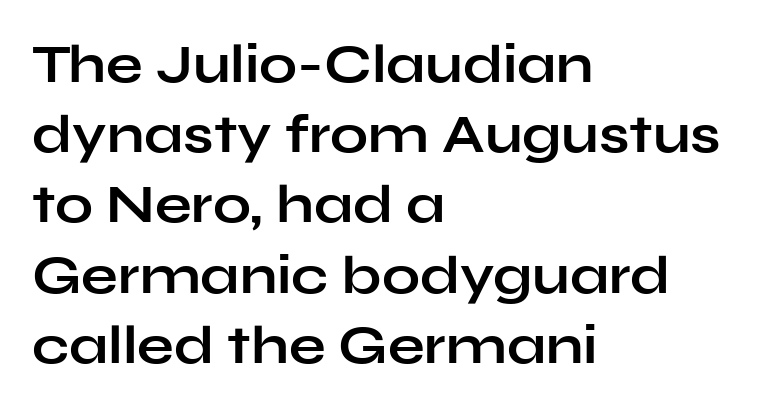
The image shows 54 px bold, wide sans-serif type, upright; set left-aligned, normal line spacing (1.3x), normal letter spacing, not underlined; low stroke contrast and a medium x-height.
